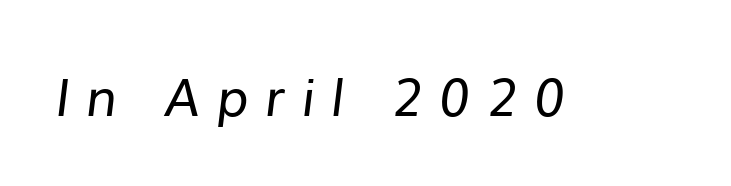
There is plenty of visible air inserted between adjacent glyphs. Think of a printed novel: that variable character pitch is what you see here. Just letters on the line, the space beneath them empty. Grotesque or geometric, the face here clearly has no serifs.
